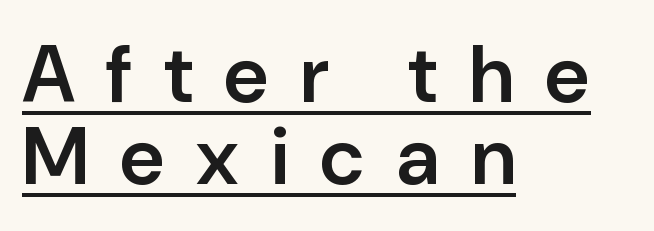
The image shows 80 px semibold sans-serif type, upright; set left-aligned, tight line spacing (1.02x), unusually wide letter spacing (+0.39 em), underlined; low stroke contrast and a medium x-height.
